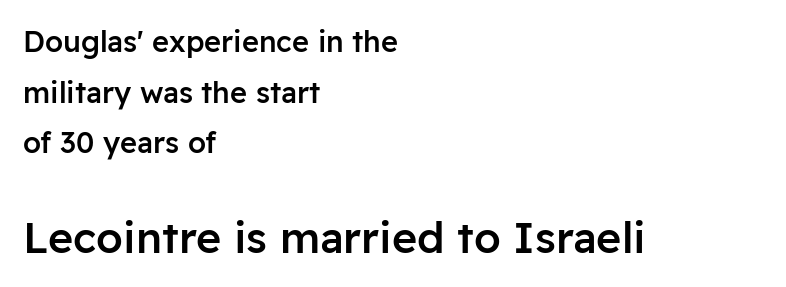
The image shows 43 px semibold sans-serif type, upright; set left-aligned, line spacing 1.75x, normal letter spacing, not underlined; the second (bottom) block is 1.48x larger; low stroke contrast and a medium x-height.
